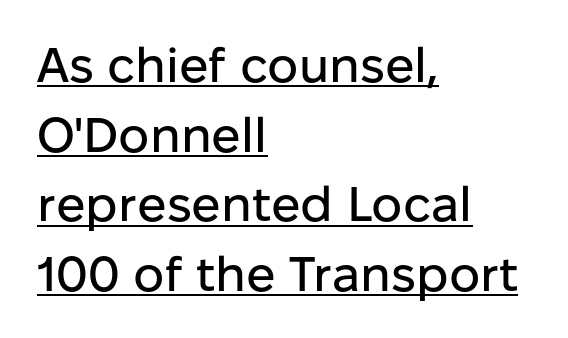
Which margin do the lines hug? The left one — the right edge is uneven. Each new line begins a customary step beneath the previous one. Proportional: the letters do not fall into vertical columns. The horizontal fit of the characters is conventional and even. If you drew a line through each stem, it would be perfectly vertical.
